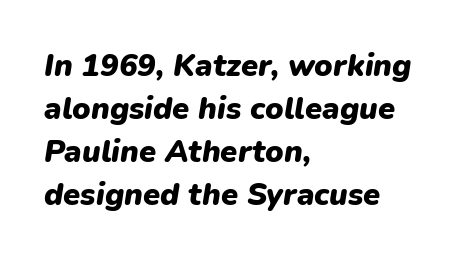
{"italic": "yes", "lean": "right", "slant_degrees": 9, "bold": "yes", "weight": "heavy", "width": "normal", "stroke_contrast": "low", "x_height": "medium", "monospaced": "no", "underline": "no", "align": "left", "line_spacing": "normal", "line_spacing_ratio": 1.39, "letter_spacing": "normal", "letter_spacing_em": 0.0, "glyph_px": 31}
